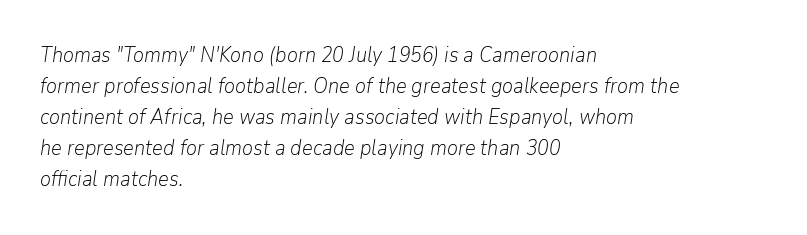
The text carries the slant typical of an italic or oblique font. Nothing unusual about the tracking: characters are spaced as the font intends. Lines of text with bare space underneath. Regarding leading, the lines here are spaced in the standard way. Heaviness? Minimal to ordinary, like unemphasized prose.
